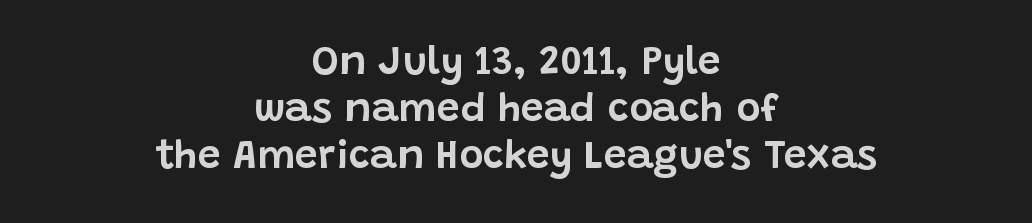
Q: Is the text italic (slanted)? A: No, it is upright.
Q: Is the typeface a serif or a sans-serif typeface? A: Sans-serif.
Q: Is the text underlined? A: No.
Q: How is the paragraph aligned? A: Centered.
Q: Is the spacing between letters normal or unusually wide? A: Normal.
Q: Is the spacing between lines tight, normal or loose? A: Tight.
Q: Width (condensed, normal, or wide)? A: Normal.
Q: Stroke contrast? A: Low.
Q: x-height? A: Large.
Q: Monospaced? A: No.
